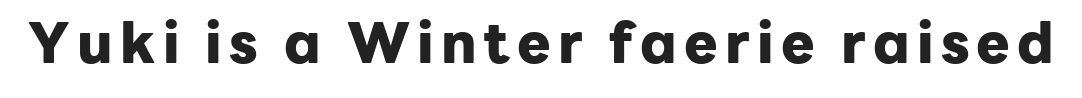
The image shows 56 px heavy sans-serif type, upright; set not underlined; low stroke contrast and a medium x-height.
